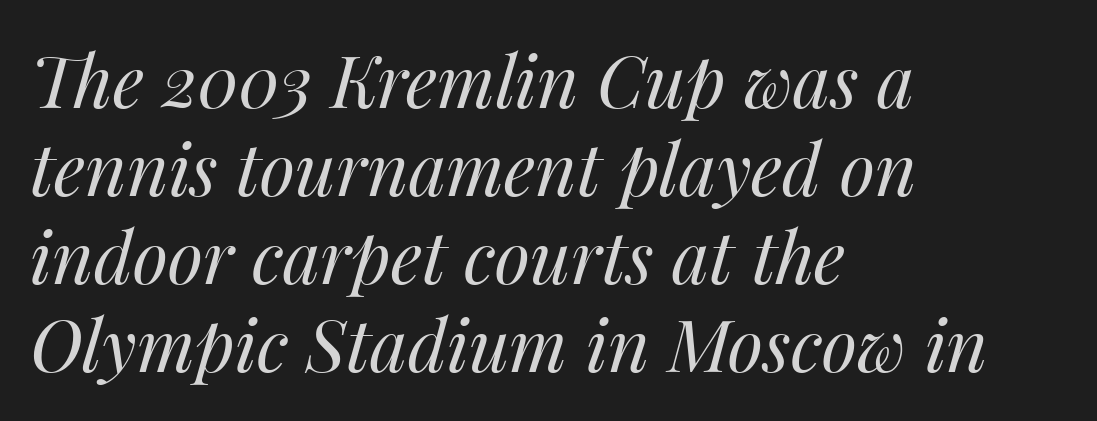
Q: Is the text bold? A: No.
Q: Is the text italic (slanted)? A: Yes, it leans right by about 14 degrees.
Q: Is the text underlined? A: No.
Q: How is the paragraph aligned? A: Left-aligned.
Q: Is the spacing between letters normal or unusually wide? A: Normal.
Q: Width (condensed, normal, or wide)? A: Normal.
Q: Stroke contrast? A: Medium.
Q: x-height? A: Medium.
Q: Monospaced? A: No.
